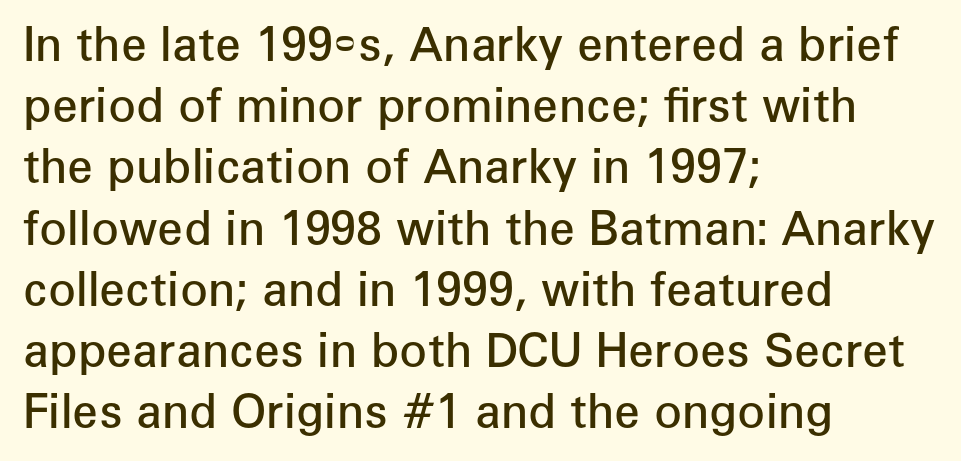
A typesetter would call this zero additional tracking. Looks like regular typesetting: each glyph gets only the width it needs. Nope, no serifs anywhere on these letters. The characters look somewhat weighty, a semibold short of true bold. Horizontal alignment here is leftward, the default for most running prose. This rendering features lettering with no underline.
